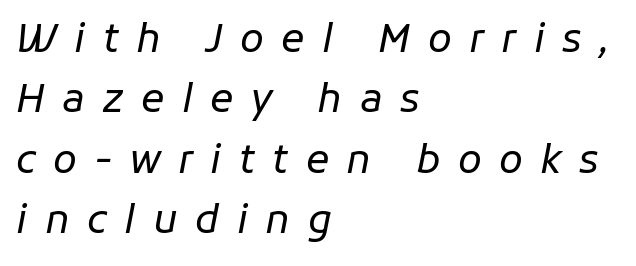
{"italic": "yes", "lean": "right", "slant_degrees": 11, "bold": "no", "weight": "regular", "width": "normal", "stroke_contrast": "low", "x_height": "medium", "monospaced": "no", "underline": "no", "align": "left", "line_spacing": "normal", "line_spacing_ratio": 1.55, "letter_spacing": "wide", "letter_spacing_em": 0.45, "glyph_px": 39}
